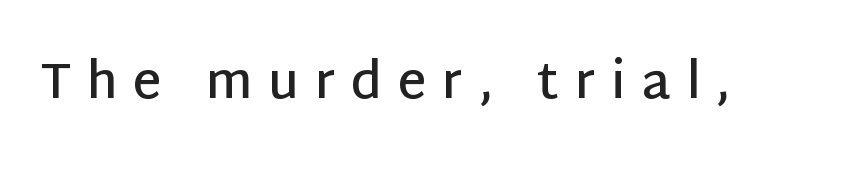
{"serif": "no", "italic": "no", "bold": "semi", "weight": "semibold", "width": "normal", "stroke_contrast": "low", "x_height": "large", "monospaced": "no", "underline": "no", "letter_spacing": "wide", "letter_spacing_em": 0.31, "glyph_px": 50}
